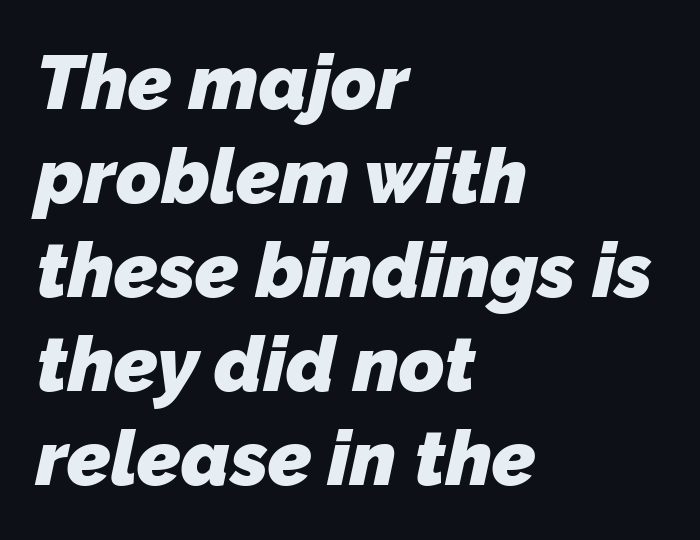
Q: Is the text bold? A: Yes.
Q: Is the typeface a serif or a sans-serif typeface? A: Sans-serif.
Q: Is the text underlined? A: No.
Q: How is the paragraph aligned? A: Left-aligned.
Q: Is the spacing between letters normal or unusually wide? A: Normal.
Q: Width (condensed, normal, or wide)? A: Normal.
Q: Stroke contrast? A: Low.
Q: x-height? A: Medium.
Q: Monospaced? A: No.
